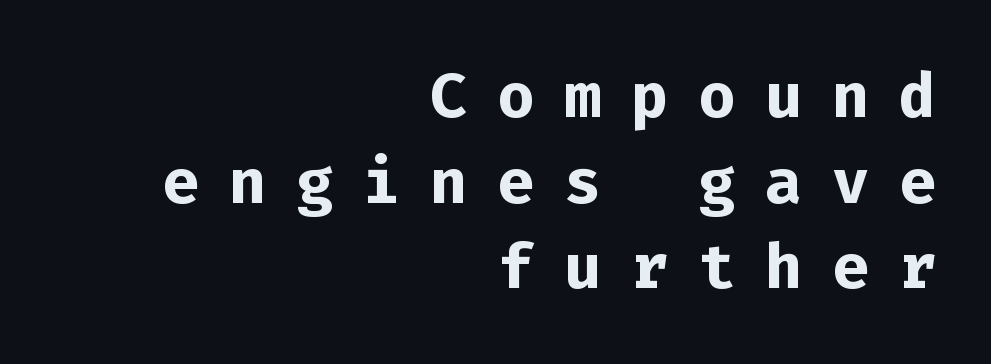
{"serif": "no", "italic": "no", "bold": "yes", "weight": "bold", "width": "normal", "stroke_contrast": "low", "x_height": "medium", "monospaced": "yes", "underline": "no", "align": "right", "line_spacing": "normal", "line_spacing_ratio": 1.38, "letter_spacing": "wide", "letter_spacing_em": 0.48, "glyph_px": 62}
